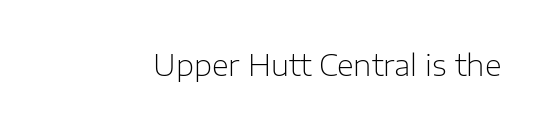
Type without underlining. Are there feet on the stems? There aren't — it's a sans. Spacing verdict: proportional, widths tailored to each character. The letterforms sit shoulder to shoulder at normal distance. The specimen reads as upright at a glance. The strokes carry an ordinary text weight at most.
